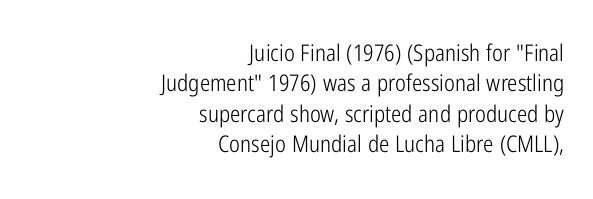
Q: Is the text bold? A: No.
Q: Is the text italic (slanted)? A: No, it is upright.
Q: Is the text underlined? A: No.
Q: How is the paragraph aligned? A: Right-aligned.
Q: Is the spacing between letters normal or unusually wide? A: Normal.
Q: Is the spacing between lines tight, normal or loose? A: Normal.
